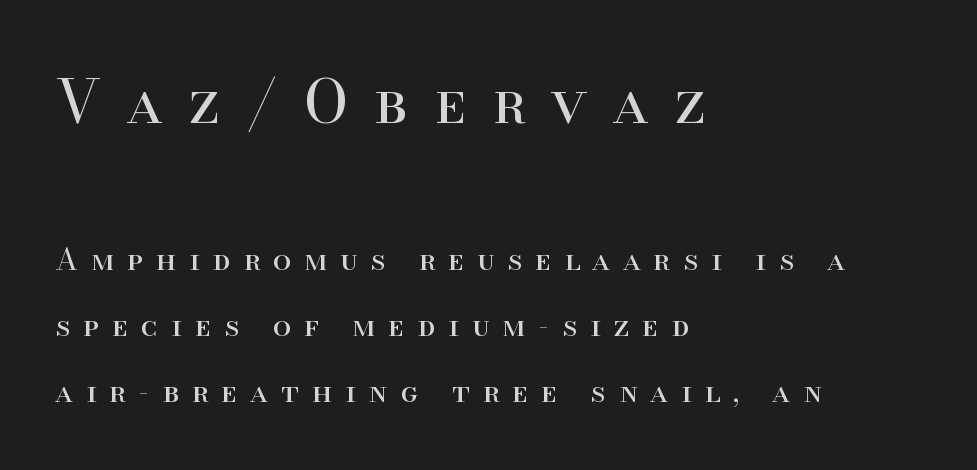
{"serif": "yes", "italic": "no", "bold": "no", "weight": "regular", "width": "normal", "stroke_contrast": "high", "x_height": "small", "monospaced": "no", "underline": "no", "align": "left", "line_spacing": "loose", "line_spacing_ratio": 2.21, "letter_spacing": "wide", "letter_spacing_em": 0.43, "larger_block": "first", "size_ratio": 2.0, "glyph_px": 60}
